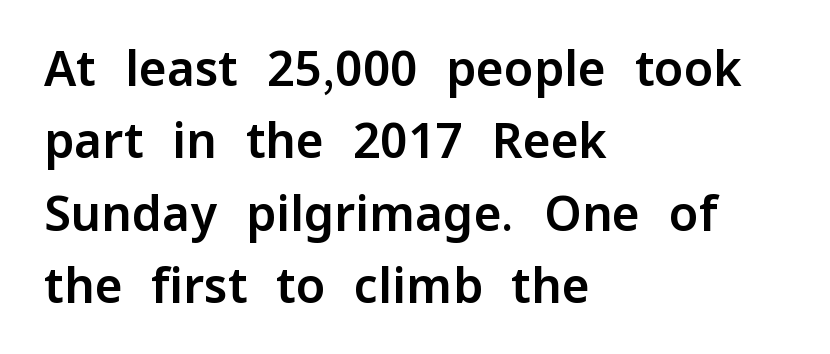
The image shows 48 px sans-serif type, upright; set left-aligned, normal line spacing (1.51x), normal letter spacing, not underlined; low stroke contrast and a medium x-height.
